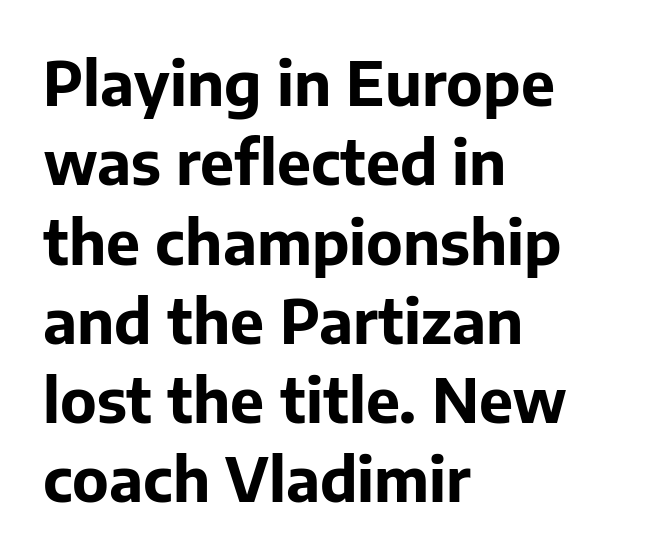
Short note: letters normally spaced. Leftover space on each line is placed entirely after the last word. The letters advance in unequal steps, a hallmark of proportional type. Posture: upright roman.
